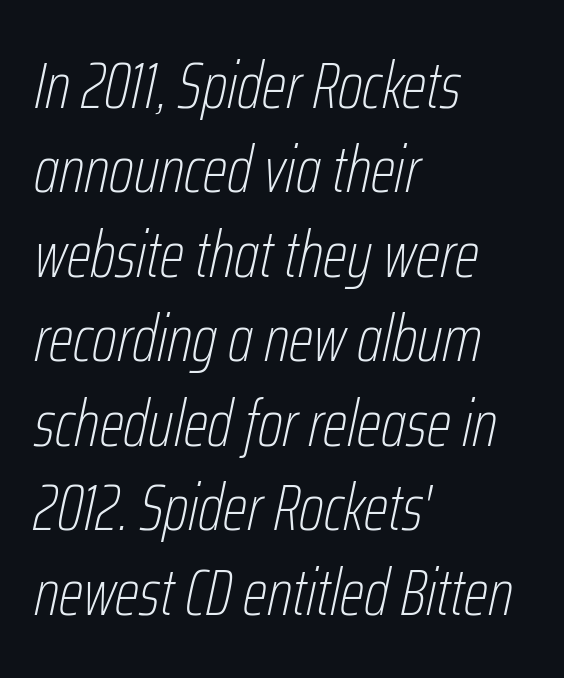
The image shows 65 px thin, condensed type, italic (leaning right); set left-aligned, normal line spacing (1.3x), normal letter spacing, not underlined; low stroke contrast and a medium x-height.
